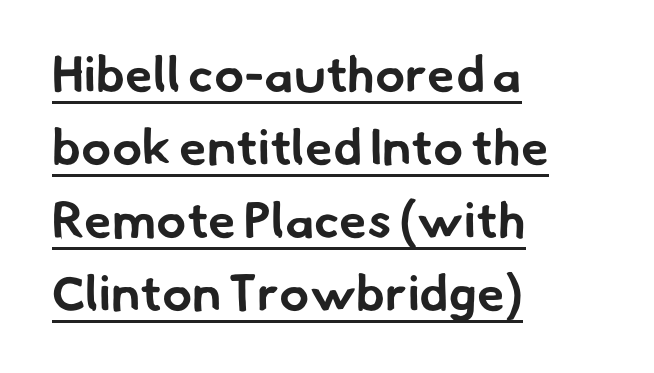
The image shows 50 px bold sans-serif type; set left-aligned, normal line spacing (1.46x), normal letter spacing, underlined; low stroke contrast and a small x-height.
